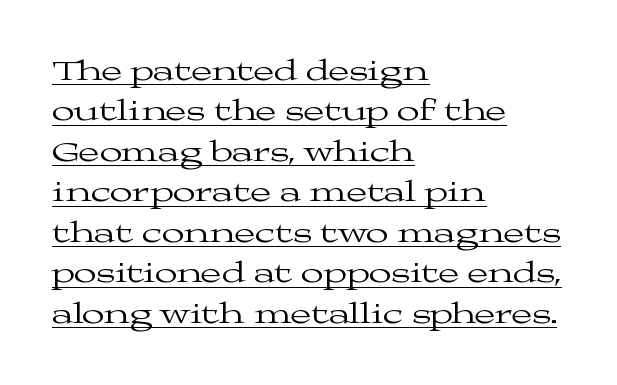
A classic flush-left, rag-right setting is used for this passage. A typesetter would call this zero additional tracking. The strokes are not fattened; the text isn't bold. In terms of letterform style, serifs are clearly present. The passage shown is typed in a proportional face where columns would drift. Has an underline been added? It has.
